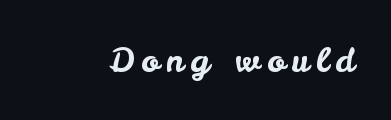
Decoration check: the copy has no underline. Proportional: the letters do not fall into vertical columns. In terms of letterspacing, this is a distinctly airy, spread setting. A typesetter would label this face a sans.
